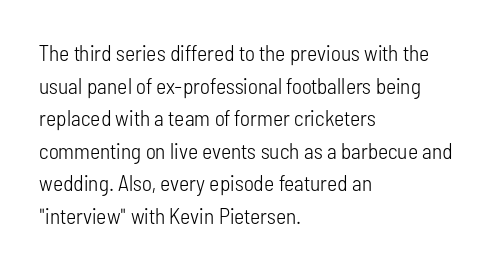
Rows of type keep a routine distance in the vertical direction. The space beneath each line is pristine and unruled. Which margin do the lines hug? The left one — the right edge is uneven. The letterforms sit shoulder to shoulder at normal distance.
